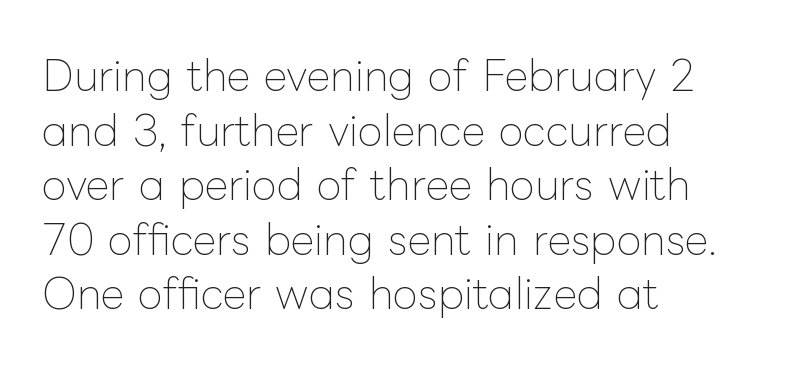
Q: Is the text bold? A: No.
Q: Is the text italic (slanted)? A: No, it is upright.
Q: Is the text underlined? A: No.
Q: How is the paragraph aligned? A: Left-aligned.
Q: Is the spacing between letters normal or unusually wide? A: Normal.
Q: Is the spacing between lines tight, normal or loose? A: Normal.
Q: Width (condensed, normal, or wide)? A: Normal.
Q: Stroke contrast? A: Low.
Q: x-height? A: Medium.
Q: Monospaced? A: No.
